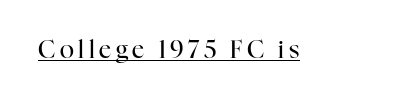
Q: Is the text bold? A: No.
Q: Is the text italic (slanted)? A: No, it is upright.
Q: Is the text underlined? A: Yes.
